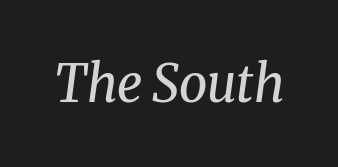
The image shows 51 px regular-weight serif type, italic (leaning right); set normal letter spacing, not underlined; medium stroke contrast and a medium x-height.
